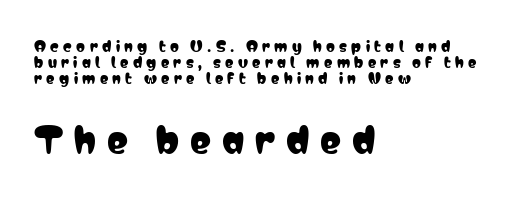
Quick note: not italic, upright. The passage shown is typeset with a sans-serif family. Character size in the trailing block exceeds that of the leading block. A bare baseline throughout the passage. Notice how descenders almost collide with the ascenders below — that's tight leading.
